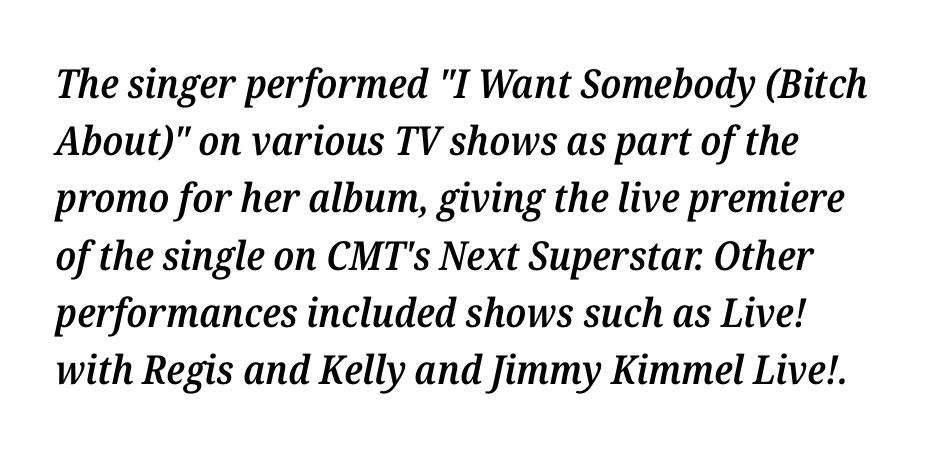
{"serif": "yes", "italic": "yes", "lean": "right", "slant_degrees": 12, "bold": "semi", "weight": "semibold", "width": "normal", "stroke_contrast": "medium", "x_height": "medium", "monospaced": "no", "underline": "no", "line_spacing": "normal", "line_spacing_ratio": 1.43, "letter_spacing": "normal", "letter_spacing_em": 0.0, "glyph_px": 40}
